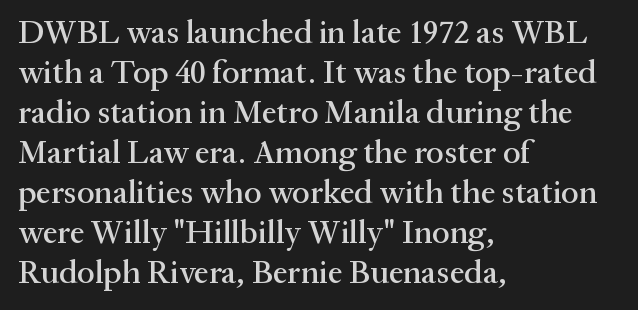
Q: Is the text italic (slanted)? A: No, it is upright.
Q: Is the typeface a serif or a sans-serif typeface? A: Serif.
Q: Is the text underlined? A: No.
Q: How is the paragraph aligned? A: Left-aligned.
Q: Is the spacing between letters normal or unusually wide? A: Normal.
Q: Width (condensed, normal, or wide)? A: Normal.
Q: Stroke contrast? A: Medium.
Q: x-height? A: Medium.
Q: Monospaced? A: No.
